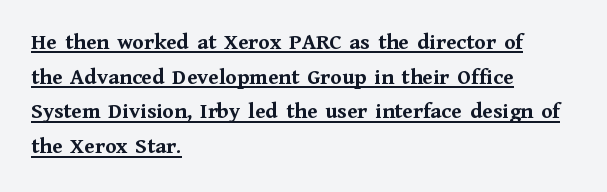
{"italic": "no", "bold": "yes", "underline": "yes", "align": "left", "line_spacing": "normal", "line_spacing_ratio": 1.51, "letter_spacing": "normal", "letter_spacing_em": 0.0, "glyph_px": 23}
